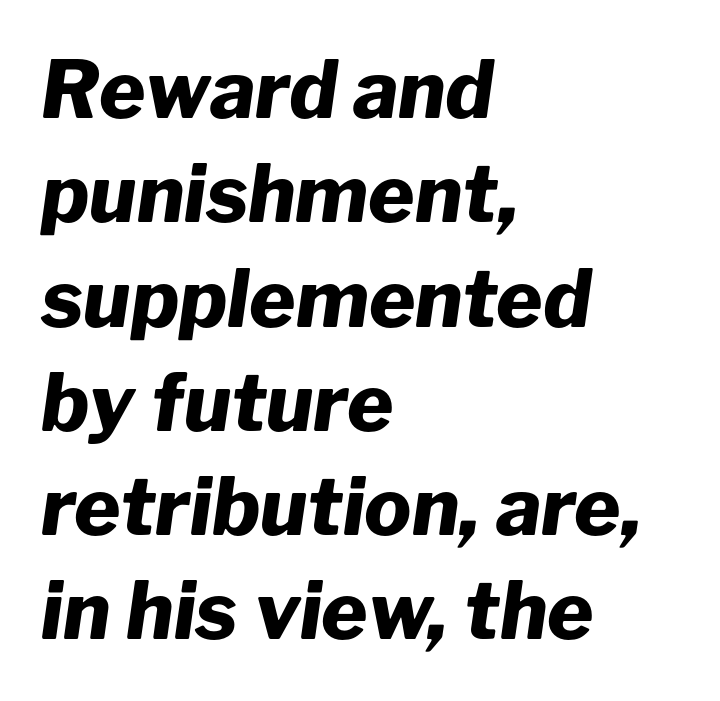
{"italic": "yes", "lean": "right", "slant_degrees": 8, "bold": "yes", "weight": "heavy", "width": "normal", "stroke_contrast": "low", "x_height": "medium", "monospaced": "no", "underline": "no", "align": "left", "line_spacing": "normal", "line_spacing_ratio": 1.32, "letter_spacing": "normal", "letter_spacing_em": 0.0, "glyph_px": 79}
